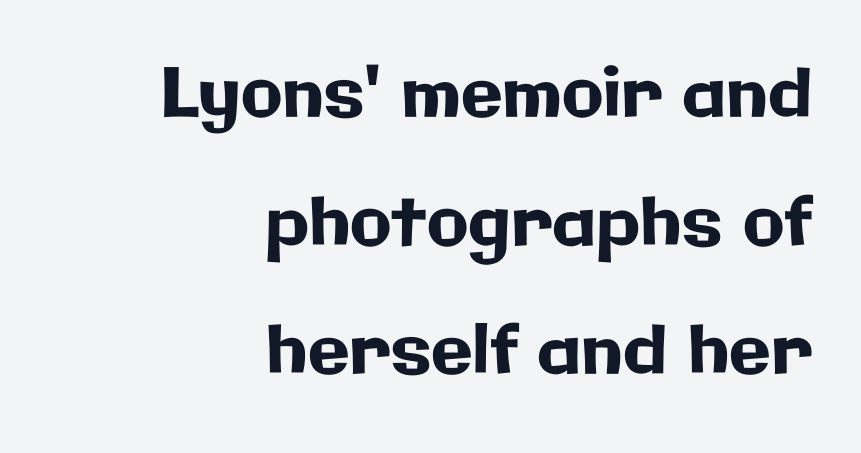
The image shows 68 px sans-serif type, upright; set right-aligned, line spacing 1.89x, normal letter spacing, not underlined; low stroke contrast and a medium x-height.
